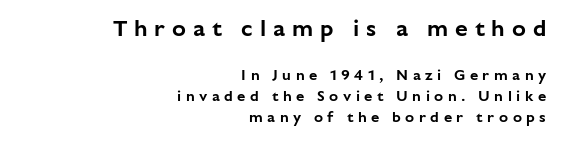
The composition opens big and finishes small. Notice how descenders clear the ascenders below comfortably — that's standard leading. The gap between lines stays unmarked. You could only call the tracking loose — the letters float apart. Leftover space on each line is placed entirely before the opening word.
